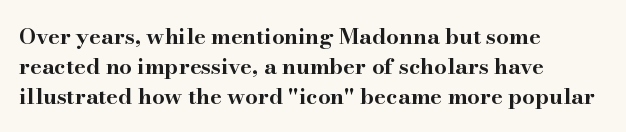
The image shows 22 px bold type, upright; set left-aligned, normal line spacing (1.36x), normal letter spacing, not underlined.
